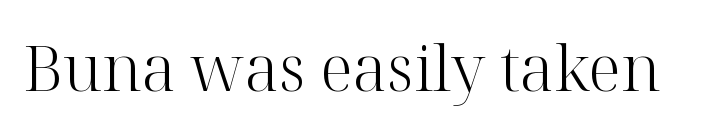
{"serif": "yes", "italic": "no", "bold": "no", "weight": "light", "width": "normal", "stroke_contrast": "high", "x_height": "medium", "monospaced": "no", "underline": "no", "letter_spacing": "normal", "letter_spacing_em": 0.0, "glyph_px": 63}
